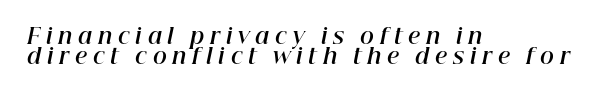
{"italic": "yes", "lean": "right", "slant_degrees": 12, "bold": "yes", "underline": "no", "align": "left", "line_spacing": "tight", "line_spacing_ratio": 0.97, "letter_spacing": "wide", "letter_spacing_em": 0.28, "glyph_px": 21}
